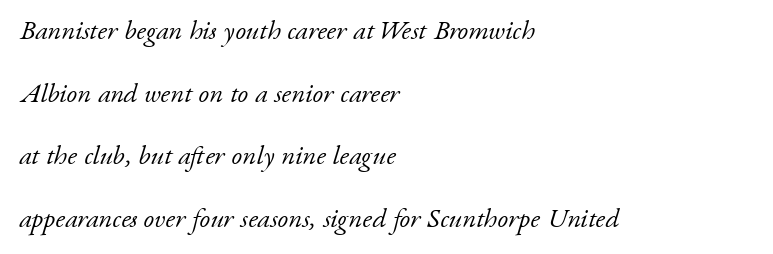
{"italic": "yes", "lean": "right", "slant_degrees": 17, "bold": "no", "underline": "no", "align": "left", "line_spacing": "loose", "line_spacing_ratio": 2.32, "letter_spacing": "normal", "letter_spacing_em": 0.0, "glyph_px": 27}
